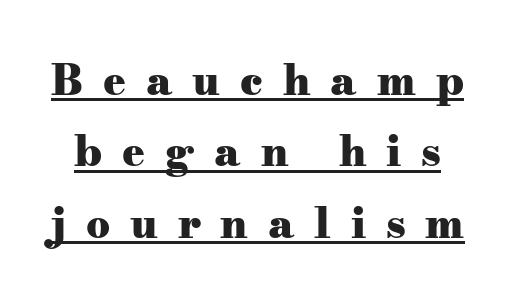
The image shows 42 px heavy, wide serif type, upright; set normal line spacing (1.7x), unusually wide letter spacing (+0.47 em), underlined; medium stroke contrast and a small x-height.
